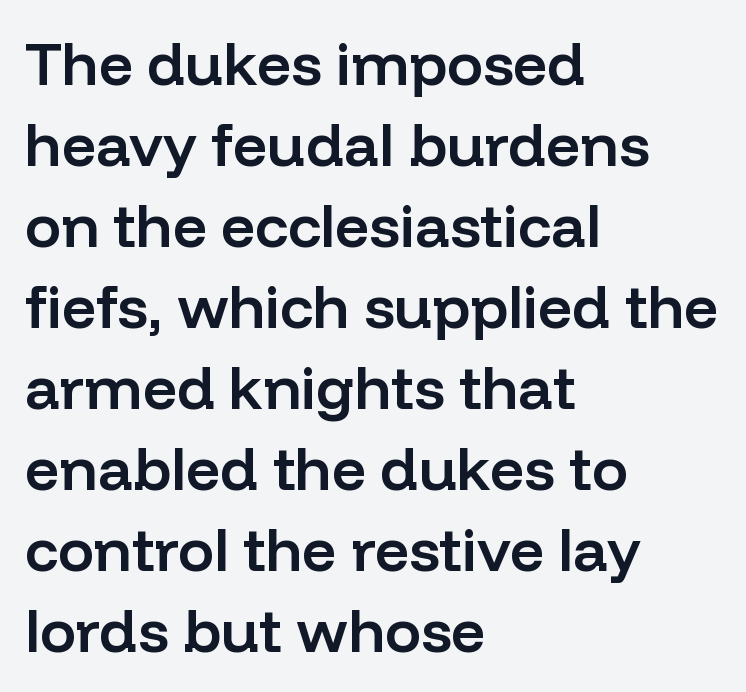
{"serif": "no", "italic": "no", "bold": "semi", "weight": "semibold", "width": "normal", "stroke_contrast": "low", "x_height": "medium", "monospaced": "no", "underline": "no", "align": "left", "line_spacing": "normal", "line_spacing_ratio": 1.35, "letter_spacing": "normal", "letter_spacing_em": 0.0, "glyph_px": 60}
